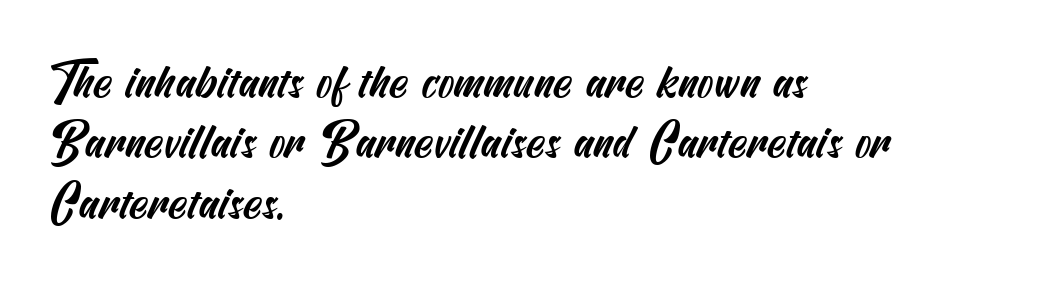
The image shows 48 px condensed sans-serif type; set left-aligned, normal line spacing (1.26x), normal letter spacing, not underlined; medium stroke contrast and a small x-height.
